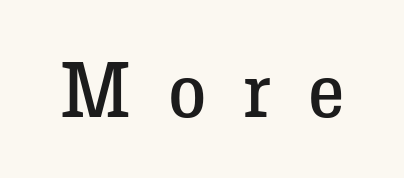
Q: Is the text bold? A: No.
Q: Is the text italic (slanted)? A: No, it is upright.
Q: Is the typeface a serif or a sans-serif typeface? A: Serif.
Q: Is the text underlined? A: No.
Q: Is the spacing between letters normal or unusually wide? A: Unusually wide.
Q: Width (condensed, normal, or wide)? A: Normal.
Q: Stroke contrast? A: Low.
Q: x-height? A: Medium.
Q: Monospaced? A: No.
